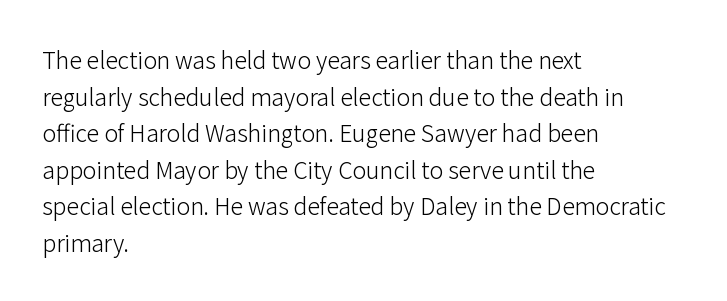
{"italic": "no", "bold": "no", "underline": "no", "align": "left", "line_spacing": "normal", "line_spacing_ratio": 1.59, "letter_spacing": "normal", "letter_spacing_em": 0.0, "glyph_px": 23}
